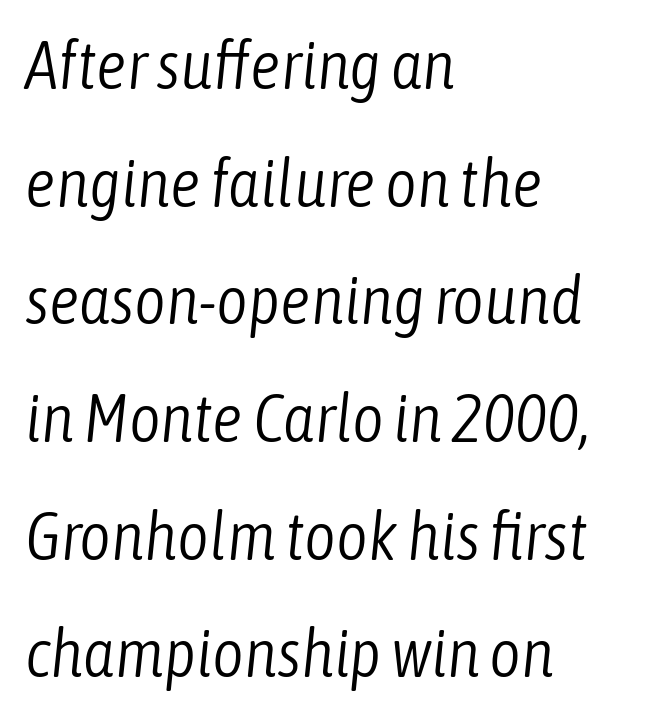
{"italic": "yes", "lean": "right", "slant_degrees": 6, "bold": "no", "weight": "light", "width": "condensed", "stroke_contrast": "low", "x_height": "medium", "monospaced": "no", "underline": "no", "align": "left", "line_spacing_ratio": 1.73, "letter_spacing": "normal", "letter_spacing_em": 0.0, "glyph_px": 68}
